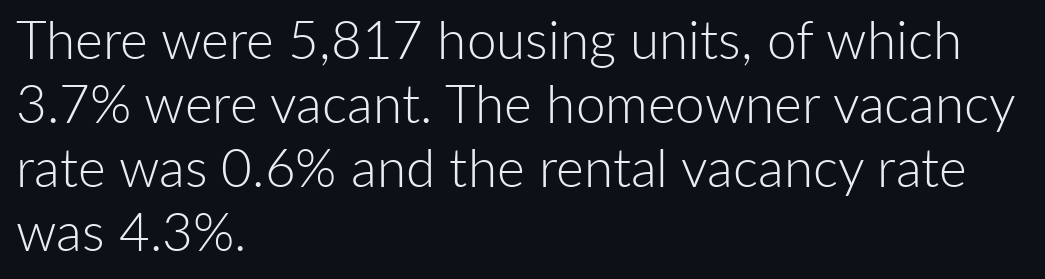
The strip under each line holds only bare page. A typesetter would call this proportional, since set widths differ per character. This is not heavy type; no bold has been used. The paragraph shown leans on its left margin.
